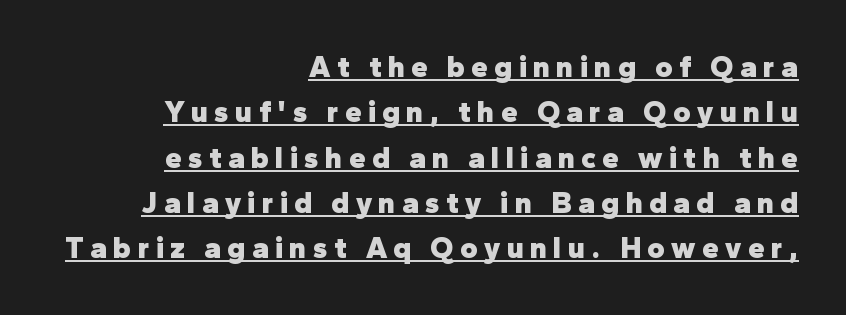
The specimen reads as upright at a glance. Every word sits above its own underline. These words are printed bold, with thick strokes throughout. These lines stack with their right ends in a neat column.
